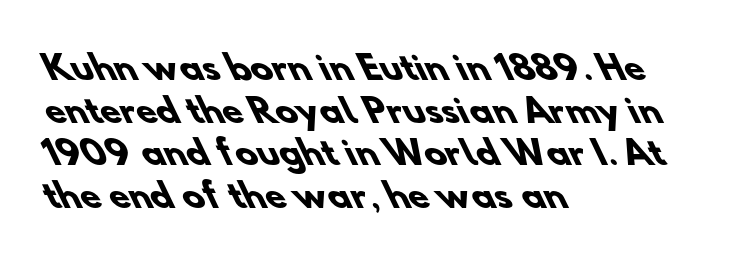
Q: Is the text bold? A: Yes.
Q: Is the typeface a serif or a sans-serif typeface? A: Sans-serif.
Q: Is the text underlined? A: No.
Q: How is the paragraph aligned? A: Left-aligned.
Q: Is the spacing between letters normal or unusually wide? A: Normal.
Q: Is the spacing between lines tight, normal or loose? A: Normal.
Q: Width (condensed, normal, or wide)? A: Normal.
Q: Stroke contrast? A: Low.
Q: x-height? A: Small.
Q: Monospaced? A: No.
